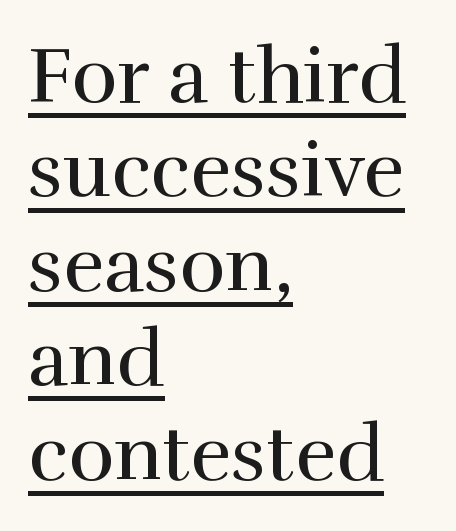
Q: Is the text bold? A: No.
Q: Is the text italic (slanted)? A: No, it is upright.
Q: Is the typeface a serif or a sans-serif typeface? A: Serif.
Q: Is the text underlined? A: Yes.
Q: How is the paragraph aligned? A: Left-aligned.
Q: Is the spacing between letters normal or unusually wide? A: Normal.
Q: Width (condensed, normal, or wide)? A: Normal.
Q: x-height? A: Medium.
Q: Monospaced? A: No.
